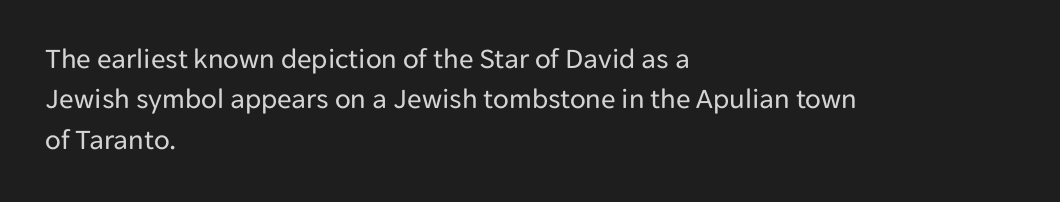
Q: Is the text bold? A: No.
Q: Is the text italic (slanted)? A: No, it is upright.
Q: Is the typeface a serif or a sans-serif typeface? A: Sans-serif.
Q: Is the text underlined? A: No.
Q: How is the paragraph aligned? A: Left-aligned.
Q: Is the spacing between letters normal or unusually wide? A: Normal.
Q: Is the spacing between lines tight, normal or loose? A: Normal.
Q: Width (condensed, normal, or wide)? A: Normal.
Q: Stroke contrast? A: Low.
Q: x-height? A: Medium.
Q: Monospaced? A: No.
